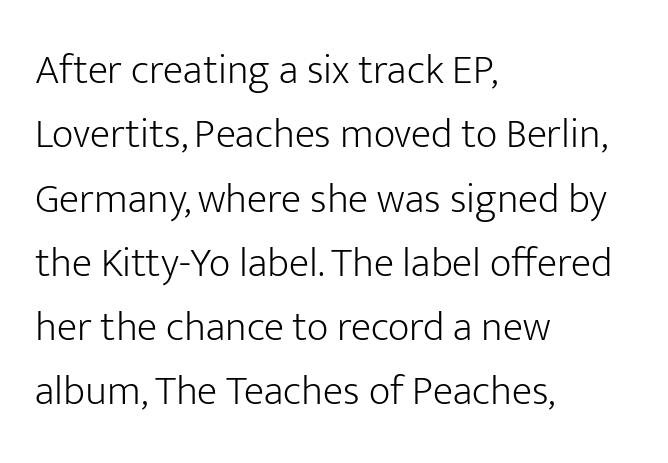
Tracking here is standard; glyphs follow each other at the usual distance. Style check: upright. Is there much room between lines? A standard amount, neither cramped nor airy. I'd call this a sans setting — the letters go barefoot. Varying glyph widths throughout — classic text-font behaviour. Is the type heavy? It reads as light-to-regular instead.
